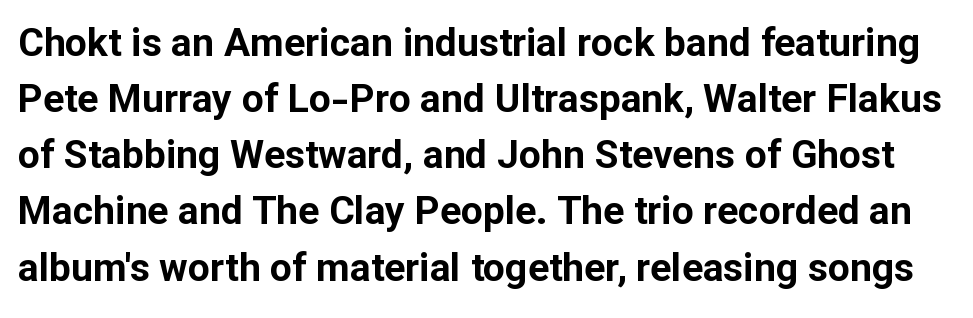
Q: Is the text bold? A: Yes.
Q: Is the text italic (slanted)? A: No, it is upright.
Q: Is the typeface a serif or a sans-serif typeface? A: Sans-serif.
Q: Is the text underlined? A: No.
Q: Is the spacing between letters normal or unusually wide? A: Normal.
Q: Is the spacing between lines tight, normal or loose? A: Normal.
Q: Width (condensed, normal, or wide)? A: Normal.
Q: Stroke contrast? A: Low.
Q: x-height? A: Medium.
Q: Monospaced? A: No.
